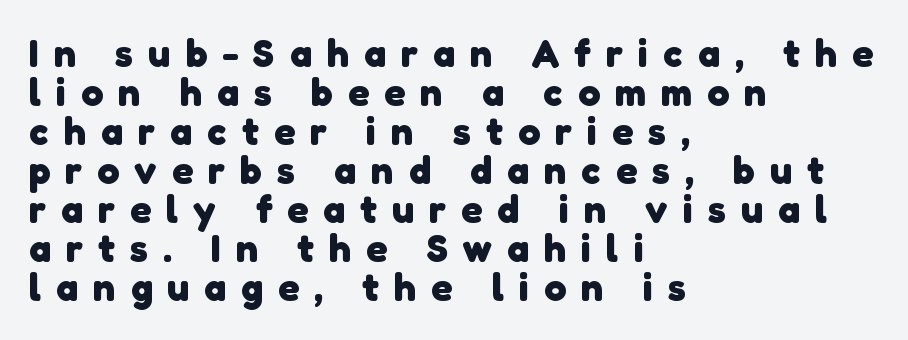
Q: Is the text bold? A: Yes.
Q: Is the typeface a serif or a sans-serif typeface? A: Sans-serif.
Q: Is the text underlined? A: No.
Q: How is the paragraph aligned? A: Left-aligned.
Q: Is the spacing between letters normal or unusually wide? A: Unusually wide.
Q: Is the spacing between lines tight, normal or loose? A: Tight.
Q: Width (condensed, normal, or wide)? A: Normal.
Q: Stroke contrast? A: Low.
Q: x-height? A: Medium.
Q: Monospaced? A: No.
